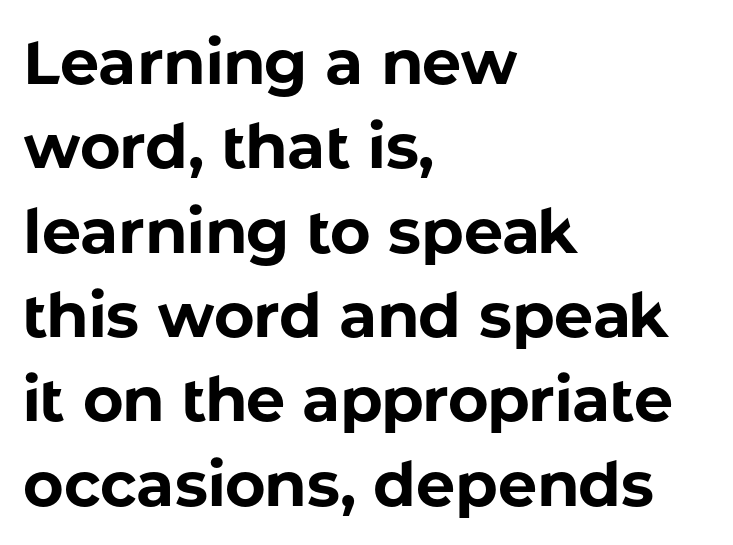
A full-strength bold gives these letters their thick strokes. The horizontal fit of the characters is conventional and even. When letters stand straight like this, we call the style roman or upright. Unmarked baselines from the first word to the last. Here the designer chose a conventional face with non-uniform glyph widths.
